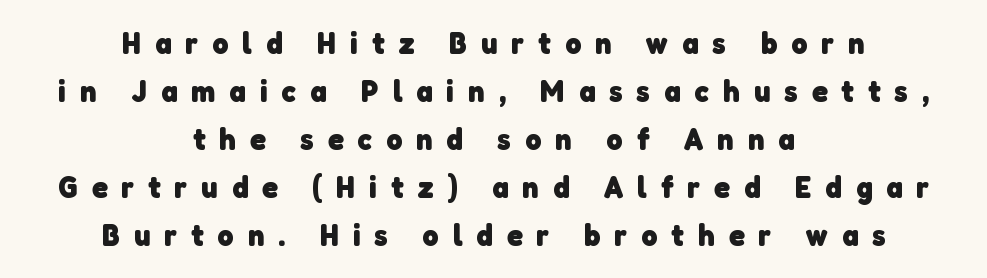
The image shows 31 px heavy sans-serif type; set centered, normal line spacing (1.55x), unusually wide letter spacing (+0.45 em), not underlined; low stroke contrast and a medium x-height.
